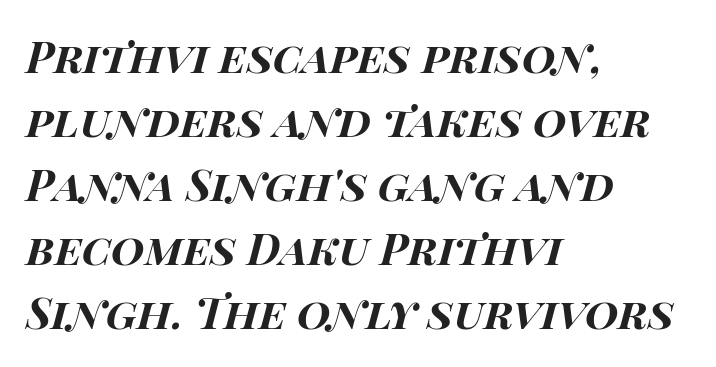
The compositor pushed each line to the left boundary. Is this a fixed-width face? No — the glyphs have proportional, varying widths. Look at the stroke-to-counter ratio: heavy, a bold. Lines of text with bare space underneath.
